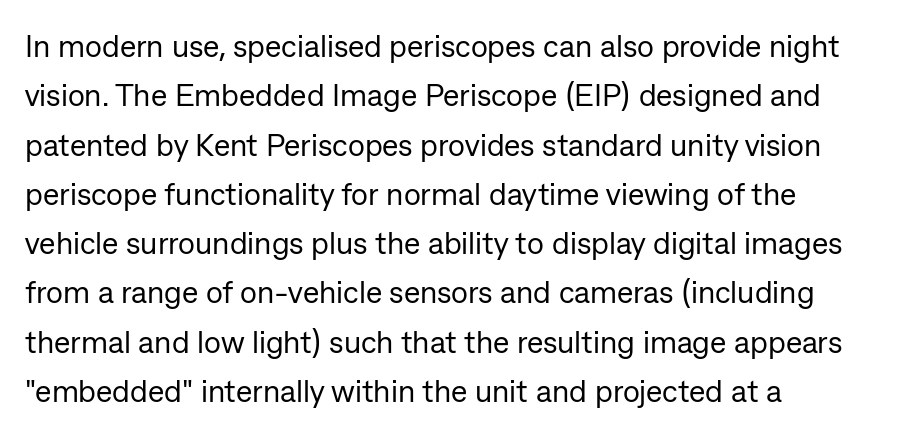
Q: Is the text bold? A: No.
Q: Is the text italic (slanted)? A: No, it is upright.
Q: Is the typeface a serif or a sans-serif typeface? A: Sans-serif.
Q: Is the text underlined? A: No.
Q: How is the paragraph aligned? A: Left-aligned.
Q: Is the spacing between letters normal or unusually wide? A: Normal.
Q: Is the spacing between lines tight, normal or loose? A: Normal.
Q: Width (condensed, normal, or wide)? A: Normal.
Q: Stroke contrast? A: Low.
Q: x-height? A: Medium.
Q: Monospaced? A: No.
